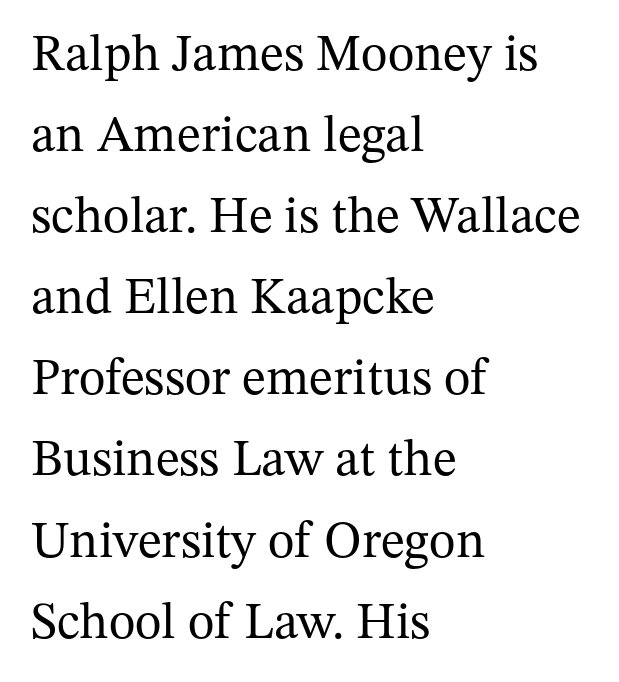
Q: Is the text bold? A: No.
Q: Is the text italic (slanted)? A: No, it is upright.
Q: Is the typeface a serif or a sans-serif typeface? A: Serif.
Q: Is the text underlined? A: No.
Q: How is the paragraph aligned? A: Left-aligned.
Q: Is the spacing between letters normal or unusually wide? A: Normal.
Q: Is the spacing between lines tight, normal or loose? A: Normal.
Q: Width (condensed, normal, or wide)? A: Normal.
Q: Stroke contrast? A: Medium.
Q: x-height? A: Medium.
Q: Monospaced? A: No.
